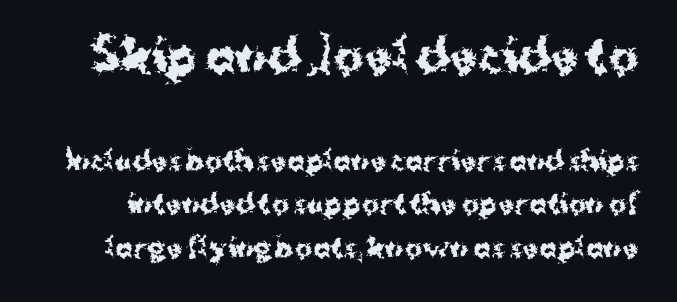
Q: Is the text bold? A: Yes.
Q: Is the text italic (slanted)? A: No, it is upright.
Q: Is the typeface a serif or a sans-serif typeface? A: Sans-serif.
Q: Is the text underlined? A: No.
Q: Is the spacing between letters normal or unusually wide? A: Normal.
Q: Is the spacing between lines tight, normal or loose? A: Normal.
Q: Which block of text is set in a larger size, the first (top) or the second (bottom)? A: The first (top) one.
Q: Width (condensed, normal, or wide)? A: Normal.
Q: Stroke contrast? A: Medium.
Q: x-height? A: Medium.
Q: Monospaced? A: No.
